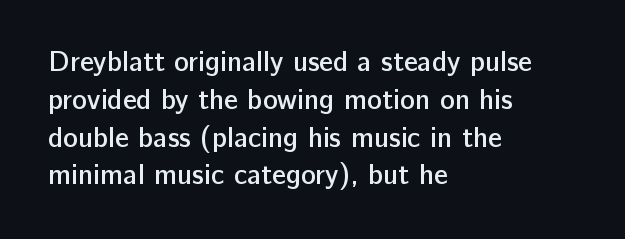
{"serif": "no", "italic": "no", "bold": "semi", "weight": "semibold", "width": "normal", "stroke_contrast": "low", "x_height": "medium", "monospaced": "no", "underline": "no", "align": "left", "line_spacing": "normal", "line_spacing_ratio": 1.35, "letter_spacing": "normal", "letter_spacing_em": 0.0, "glyph_px": 28}
